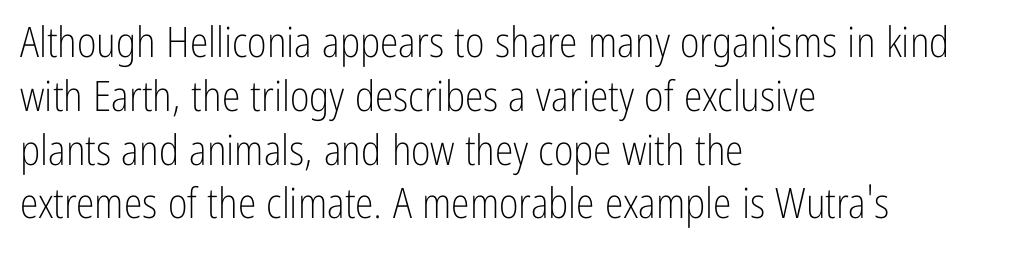
The image shows 42 px light, condensed sans-serif type, upright; set left-aligned, normal line spacing (1.28x), normal letter spacing, not underlined; low stroke contrast and a medium x-height.
